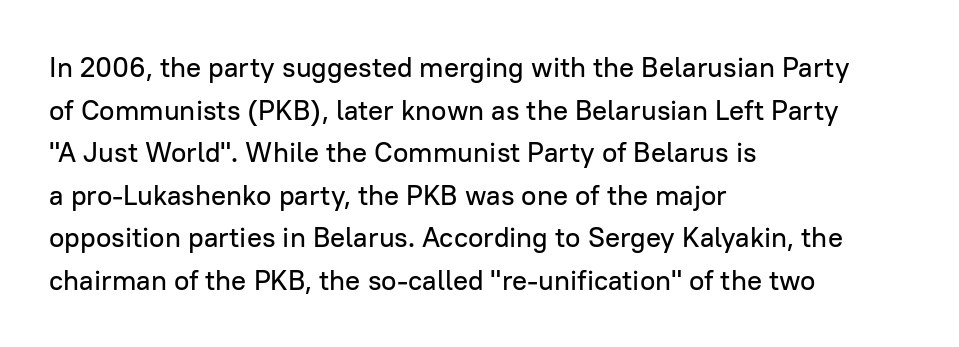
Q: Is the text italic (slanted)? A: No, it is upright.
Q: Is the typeface a serif or a sans-serif typeface? A: Sans-serif.
Q: Is the text underlined? A: No.
Q: How is the paragraph aligned? A: Left-aligned.
Q: Is the spacing between letters normal or unusually wide? A: Normal.
Q: Is the spacing between lines tight, normal or loose? A: Normal.
Q: Width (condensed, normal, or wide)? A: Normal.
Q: Stroke contrast? A: Low.
Q: x-height? A: Medium.
Q: Monospaced? A: No.
